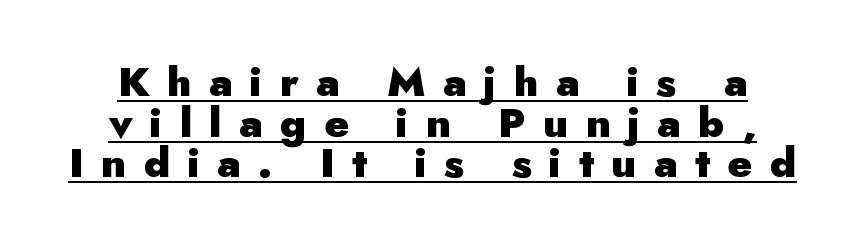
Q: Is the text bold? A: Yes.
Q: Is the text italic (slanted)? A: No, it is upright.
Q: Is the typeface a serif or a sans-serif typeface? A: Sans-serif.
Q: Is the text underlined? A: Yes.
Q: Is the spacing between letters normal or unusually wide? A: Unusually wide.
Q: Is the spacing between lines tight, normal or loose? A: Tight.
Q: Width (condensed, normal, or wide)? A: Normal.
Q: Stroke contrast? A: Low.
Q: x-height? A: Small.
Q: Monospaced? A: No.
